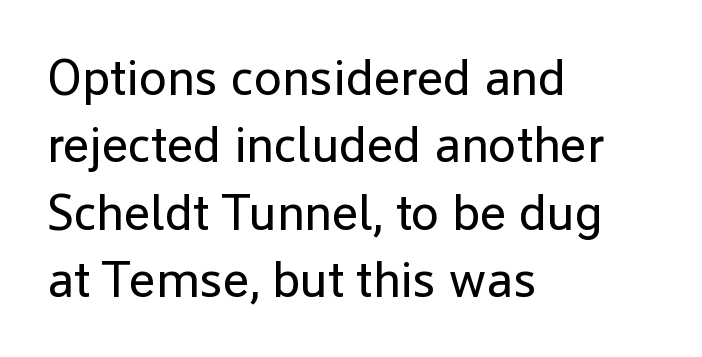
The weight tops out at a normal text grade. Normally led — the rows are evenly, conventionally spaced. If you drew a line through each stem, it would be perfectly vertical. Is this a fixed-width face? No — the glyphs have proportional, varying widths. Note: no serifs on the glyphs.
